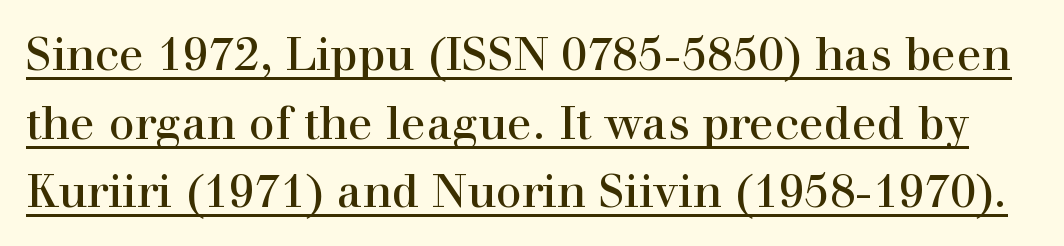
Spacing between characters is what you'd get straight out of the box. The sample's only ornament is a line tracing under the words. Stroke thickness stays within the range of a standard reading face or lighter. Every stem runs plumb, perpendicular to the baseline. Compared with typical paragraphs, the rows here are spaced about the same. Here the designer chose a conventional face with non-uniform glyph widths.
